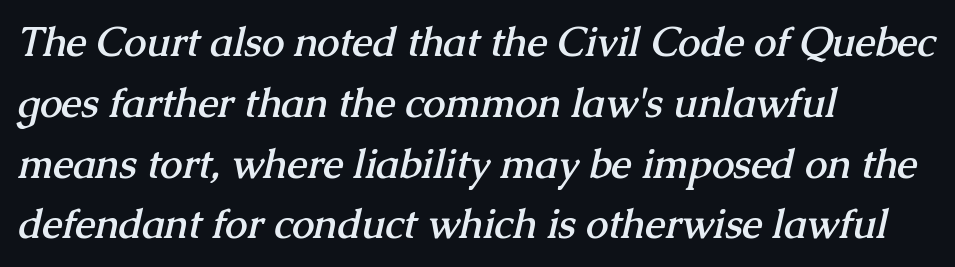
{"serif": "yes", "bold": "yes", "weight": "semibold", "width": "normal", "stroke_contrast": "medium", "x_height": "medium", "monospaced": "no", "underline": "no", "align": "left", "line_spacing": "normal", "line_spacing_ratio": 1.52, "letter_spacing": "normal", "letter_spacing_em": 0.0, "glyph_px": 40}
